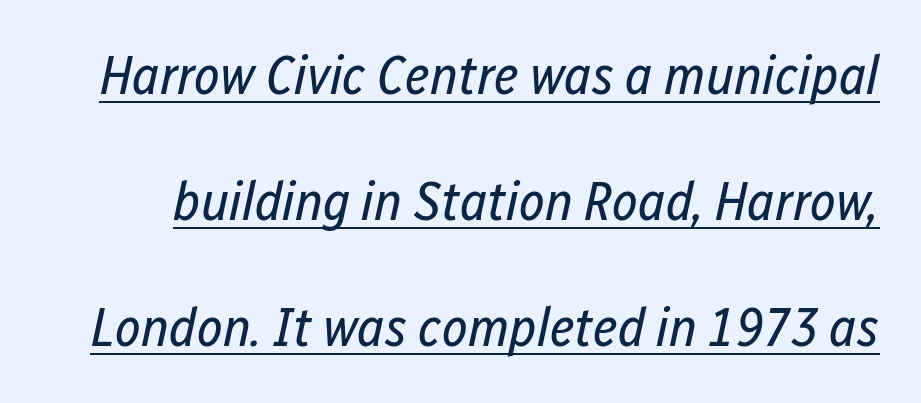
Q: Is the text bold? A: No.
Q: Is the text italic (slanted)? A: Yes, it leans right by about 12 degrees.
Q: Is the text underlined? A: Yes.
Q: Is the spacing between letters normal or unusually wide? A: Normal.
Q: Is the spacing between lines tight, normal or loose? A: Loose.
Q: Width (condensed, normal, or wide)? A: Condensed.
Q: Stroke contrast? A: Low.
Q: x-height? A: Medium.
Q: Monospaced? A: No.
